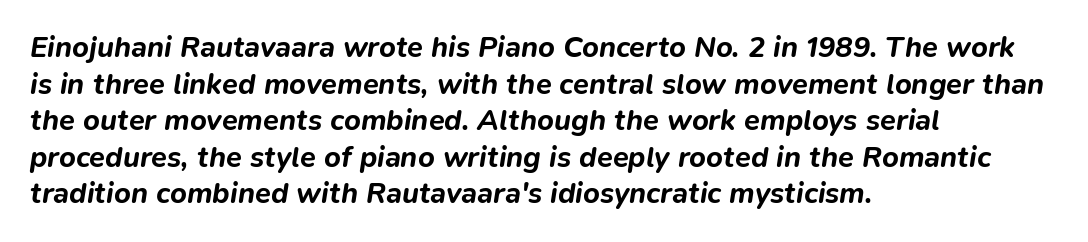
The image shows 29 px bold type, italic (leaning right); set left-aligned, normal line spacing (1.26x), normal letter spacing, not underlined; low stroke contrast and a medium x-height.
